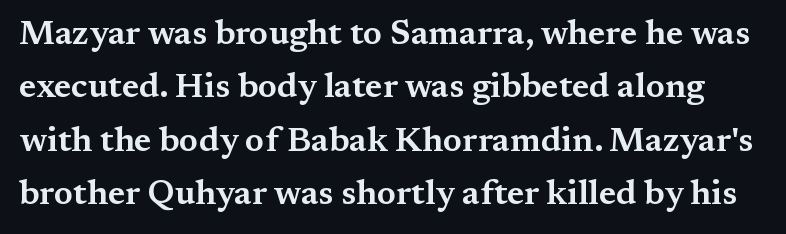
Q: Is the text italic (slanted)? A: No, it is upright.
Q: Is the typeface a serif or a sans-serif typeface? A: Serif.
Q: Is the text underlined? A: No.
Q: Is the spacing between letters normal or unusually wide? A: Normal.
Q: Is the spacing between lines tight, normal or loose? A: Normal.
Q: Width (condensed, normal, or wide)? A: Wide.
Q: Stroke contrast? A: Medium.
Q: x-height? A: Medium.
Q: Monospaced? A: No.
